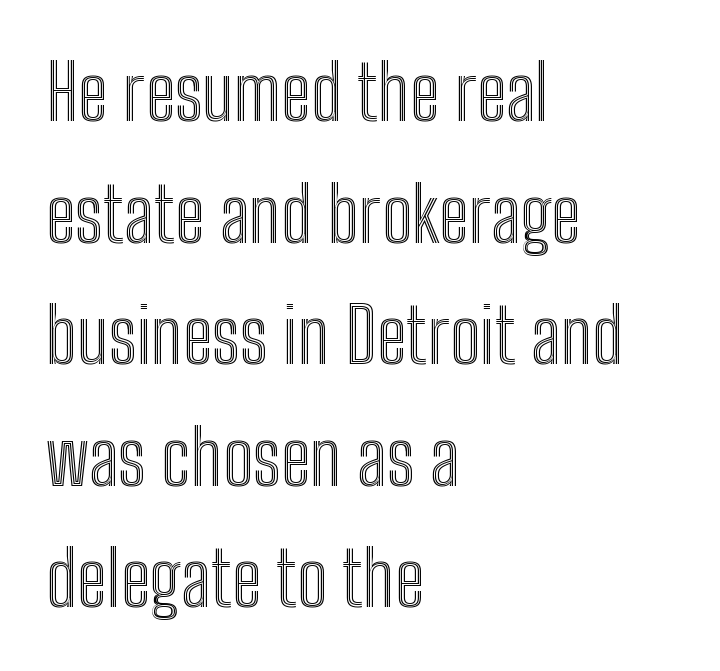
The image shows 76 px condensed type, upright; set left-aligned, normal line spacing (1.6x), normal letter spacing, not underlined; a medium x-height.
